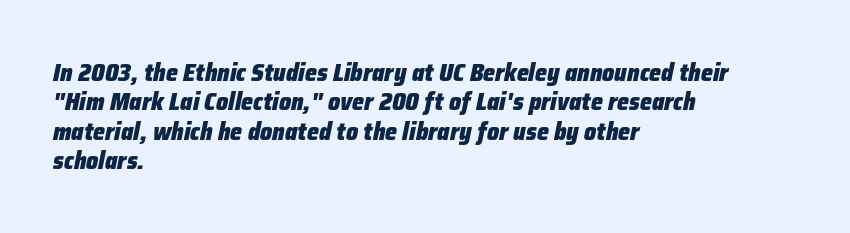
{"italic": "yes", "lean": "right", "slant_degrees": 12, "bold": "yes", "underline": "no", "align": "left", "line_spacing_ratio": 1.22, "letter_spacing": "normal", "letter_spacing_em": 0.0, "glyph_px": 24}
